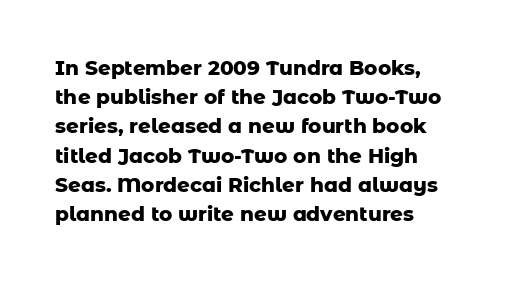
The foot of each line stays bare and open. Do the letters lean? They stand straight. How would I describe the line gaps? Plain and ordinary. The letters sit at their default tracking, neither squeezed nor spread.
